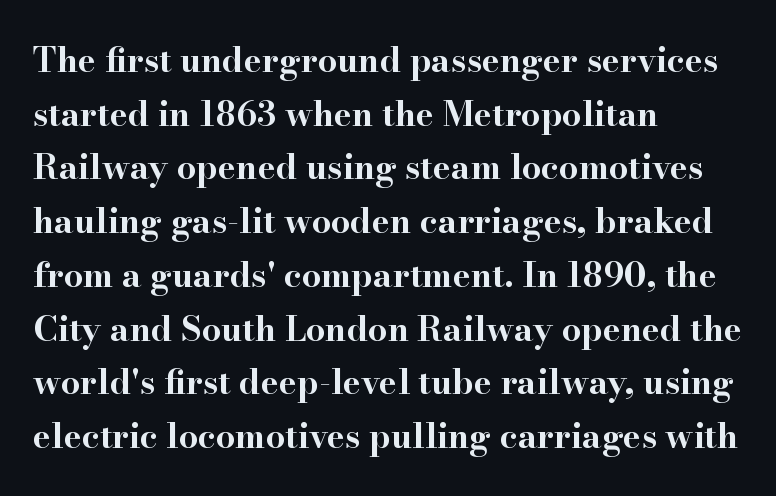
Q: Is the text bold? A: Yes.
Q: Is the text italic (slanted)? A: No, it is upright.
Q: Is the typeface a serif or a sans-serif typeface? A: Serif.
Q: Is the text underlined? A: No.
Q: How is the paragraph aligned? A: Left-aligned.
Q: Is the spacing between letters normal or unusually wide? A: Normal.
Q: Is the spacing between lines tight, normal or loose? A: Normal.
Q: Width (condensed, normal, or wide)? A: Wide.
Q: Stroke contrast? A: High.
Q: x-height? A: Small.
Q: Monospaced? A: No.
